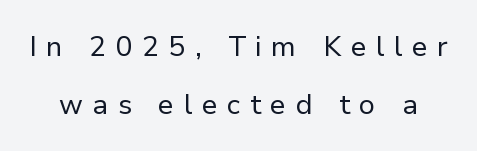
The image shows 28 px regular-weight sans-serif type, upright; set loose line spacing (2.06x), unusually wide letter spacing (+0.34 em), not underlined; low stroke contrast and a medium x-height.
